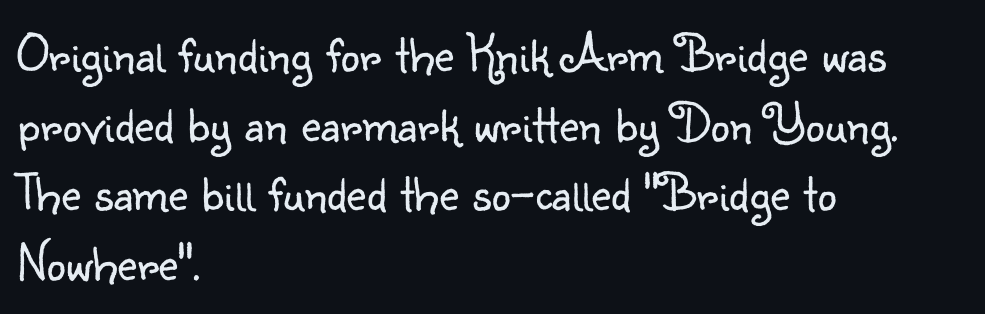
{"serif": "no", "italic": "no", "bold": "no", "weight": "light", "width": "normal", "stroke_contrast": "low", "x_height": "small", "monospaced": "no", "underline": "no", "align": "left", "line_spacing": "normal", "line_spacing_ratio": 1.29, "letter_spacing": "normal", "letter_spacing_em": 0.0, "glyph_px": 54}
